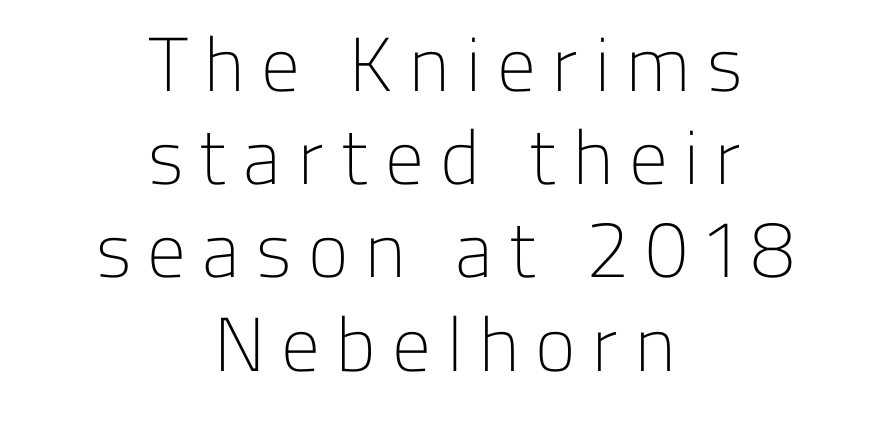
{"serif": "no", "italic": "no", "bold": "no", "weight": "light", "width": "normal", "stroke_contrast": "low", "x_height": "medium", "monospaced": "no", "underline": "no", "align": "center", "line_spacing_ratio": 1.21, "letter_spacing": "wide", "letter_spacing_em": 0.21, "glyph_px": 77}
